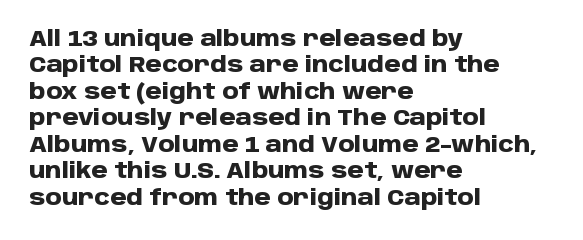
The image shows 21 px bold type, upright; set left-aligned, normal line spacing (1.26x), normal letter spacing, not underlined.
